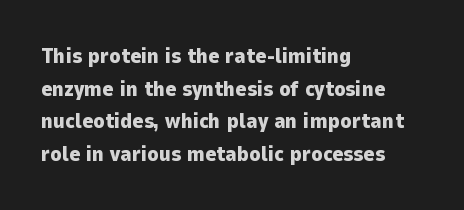
The rendering anchors every line to the left-hand side. In terms of posture, this sample is upright. This sample uses plain, unmodified letter spacing. The gap between lines stays unmarked.
